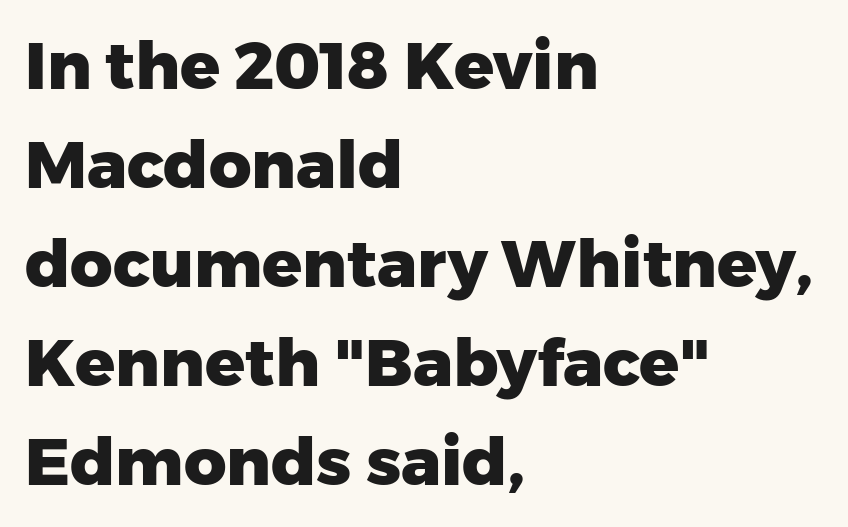
The passage shown is emphatically bold. Do the characters align in a grid? No, the font is proportional. The lettering stays uniformly vertical, giving the passage a roman look. Horizontal bands of white between lines are of average thickness.
